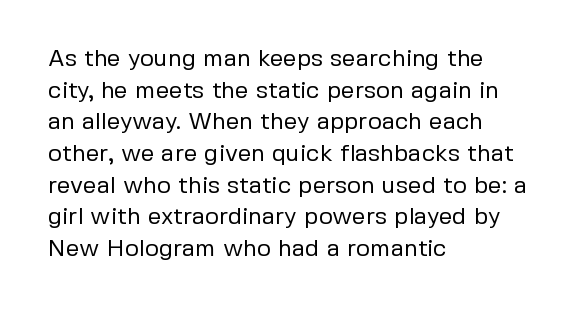
{"italic": "no", "bold": "no", "underline": "no", "align": "left", "line_spacing": "normal", "line_spacing_ratio": 1.32, "letter_spacing": "normal", "letter_spacing_em": 0.0, "glyph_px": 24}
